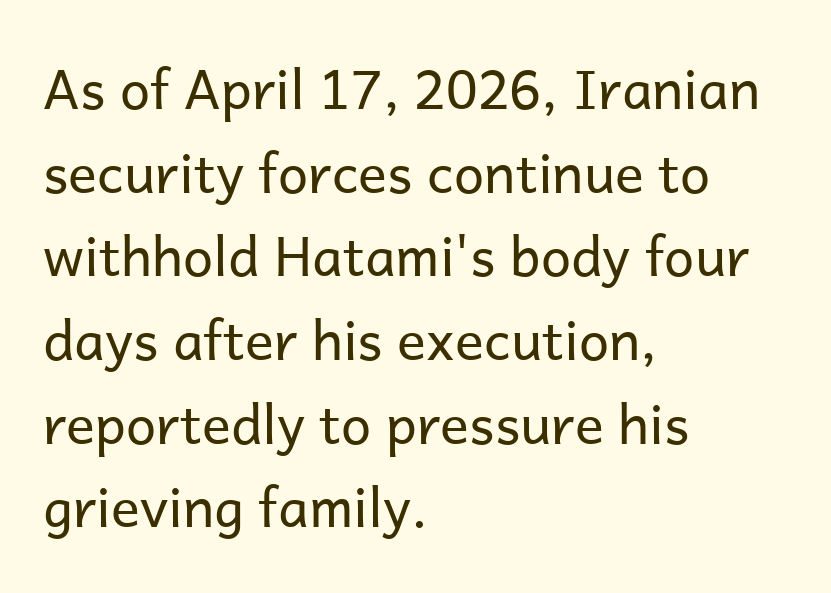
{"serif": "no", "italic": "no", "bold": "no", "weight": "regular", "width": "normal", "stroke_contrast": "low", "x_height": "medium", "monospaced": "no", "underline": "no", "align": "left", "line_spacing": "normal", "line_spacing_ratio": 1.55, "letter_spacing": "normal", "letter_spacing_em": 0.0, "glyph_px": 54}
